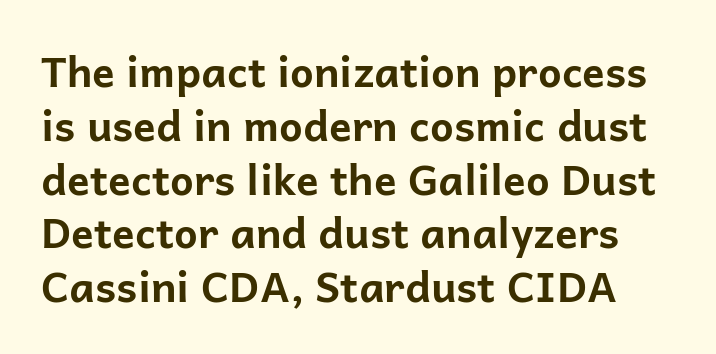
{"serif": "no", "italic": "no", "bold": "yes", "weight": "bold", "width": "normal", "stroke_contrast": "low", "x_height": "medium", "monospaced": "no", "underline": "no", "line_spacing": "normal", "line_spacing_ratio": 1.28, "letter_spacing": "normal", "letter_spacing_em": 0.0, "glyph_px": 42}
